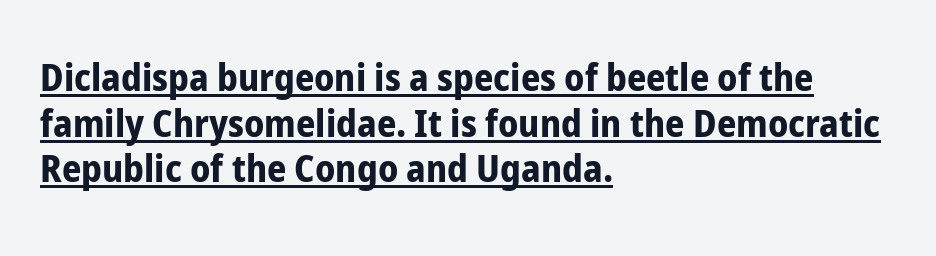
Q: Is the text bold? A: Yes.
Q: Is the text italic (slanted)? A: No, it is upright.
Q: Is the typeface a serif or a sans-serif typeface? A: Sans-serif.
Q: Is the text underlined? A: Yes.
Q: How is the paragraph aligned? A: Left-aligned.
Q: Is the spacing between letters normal or unusually wide? A: Normal.
Q: Width (condensed, normal, or wide)? A: Condensed.
Q: Stroke contrast? A: Low.
Q: x-height? A: Medium.
Q: Monospaced? A: No.
